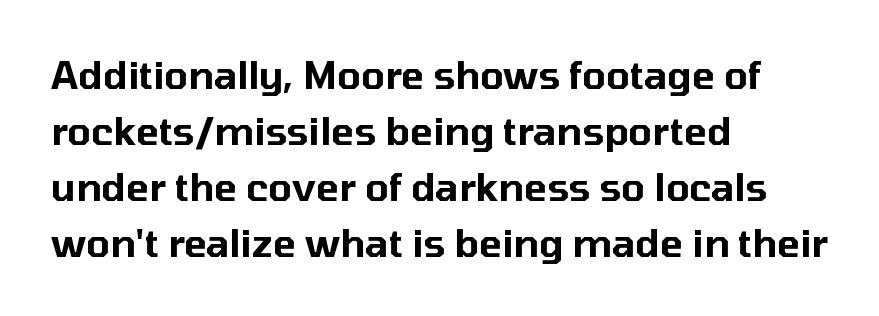
{"serif": "no", "italic": "no", "width": "normal", "stroke_contrast": "low", "x_height": "medium", "monospaced": "no", "underline": "no", "align": "left", "line_spacing": "normal", "line_spacing_ratio": 1.47, "letter_spacing": "normal", "letter_spacing_em": 0.0, "glyph_px": 38}
